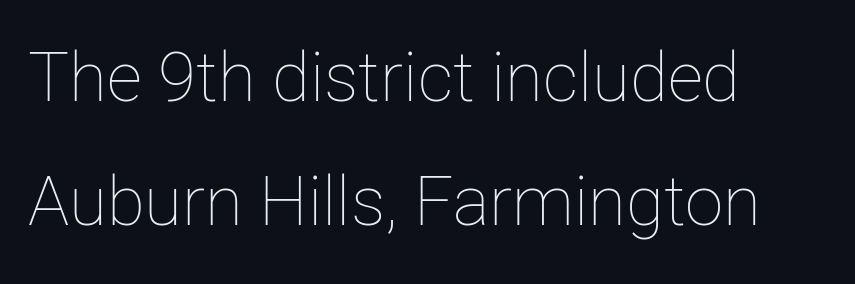
The image shows 69 px thin type, upright; set left-aligned, line spacing 1.8x, normal letter spacing, not underlined; low stroke contrast and a medium x-height.
